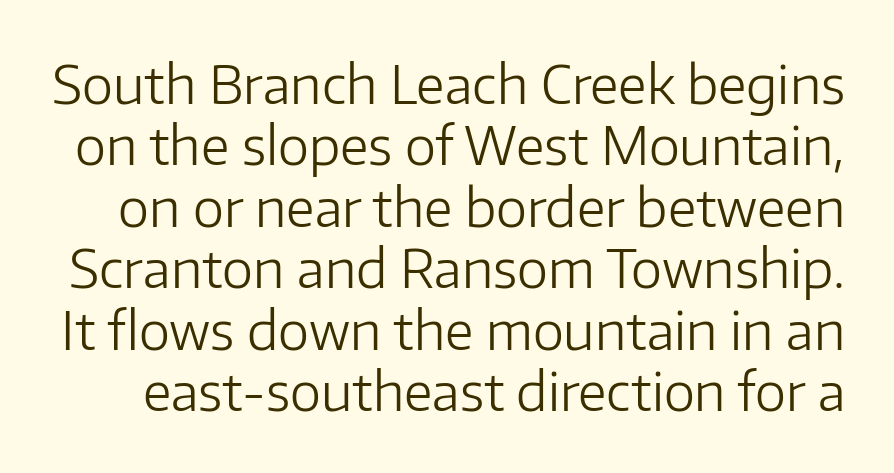
Compared with a typical body face, this is equally light or lighter still. Does the lettering tilt? It doesn't — this is upright. This rendering features lettering with no underline. Inter-character spacing is left at the font's built-in metrics. Regarding serifs, this sample does without them. This sample has the flowing, uneven cadence of proportional lettering.
